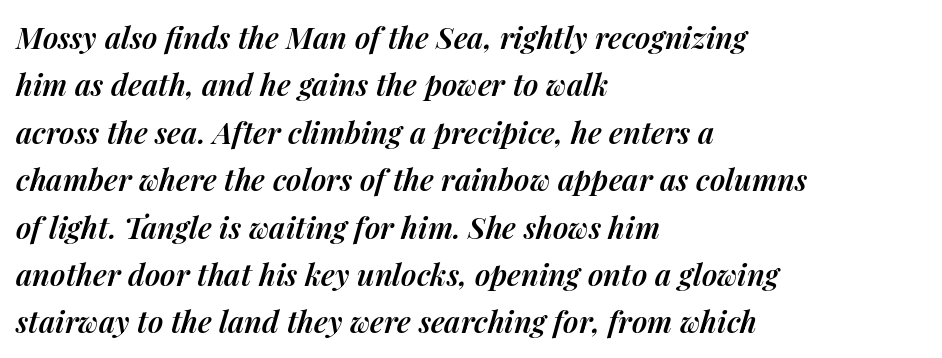
Q: Is the text bold? A: Semi-bold.
Q: Is the text italic (slanted)? A: Yes, it leans right by about 14 degrees.
Q: Is the text underlined? A: No.
Q: How is the paragraph aligned? A: Left-aligned.
Q: Is the spacing between letters normal or unusually wide? A: Normal.
Q: Is the spacing between lines tight, normal or loose? A: Normal.
Q: Width (condensed, normal, or wide)? A: Normal.
Q: Stroke contrast? A: Medium.
Q: x-height? A: Medium.
Q: Monospaced? A: No.
